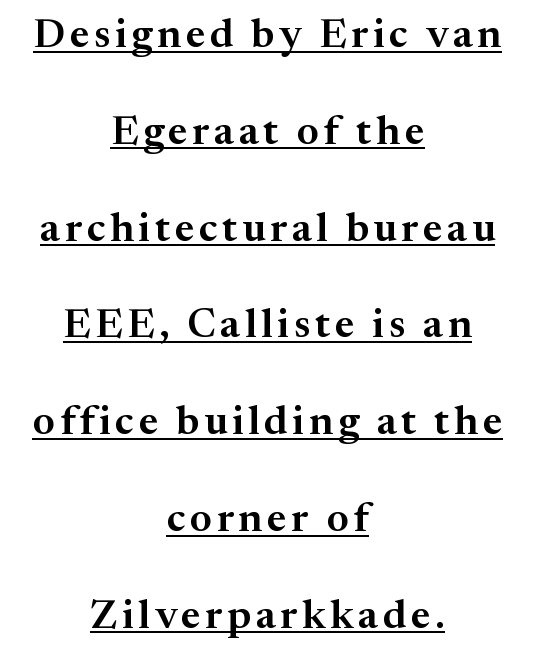
The paragraph shown floats in the horizontal middle. The glyphs in this specimen are seriffed. The lines are spread far apart with generous leading. A baseline rule has been typeset under these characters.
